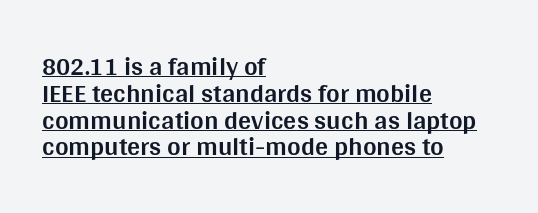
{"italic": "no", "bold": "yes", "underline": "yes", "align": "left", "line_spacing": "tight", "line_spacing_ratio": 1.03, "letter_spacing": "normal", "letter_spacing_em": 0.0, "glyph_px": 26}
